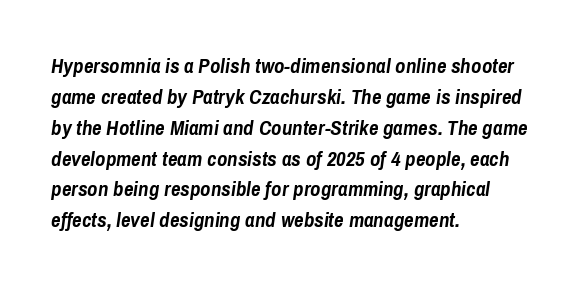
{"italic": "yes", "lean": "right", "slant_degrees": 8, "bold": "yes", "underline": "no", "align": "left", "line_spacing": "normal", "line_spacing_ratio": 1.47, "letter_spacing": "normal", "letter_spacing_em": 0.0, "glyph_px": 21}
